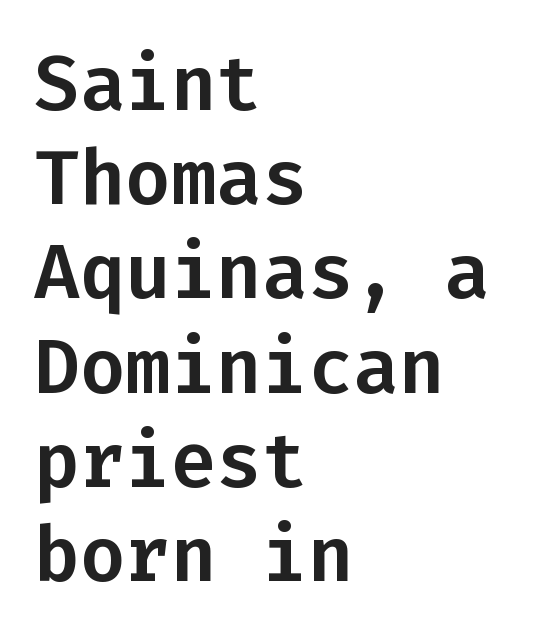
Characters follow at the spacing the type designer built in. Honestly, there is no underline to notice here at all. The typeface chosen for these lines omits serifs. One-word summary of the alignment: left. The lettering stays uniformly vertical, giving the passage a roman look. This sample has the even, mechanical cadence of fixed-width lettering.
